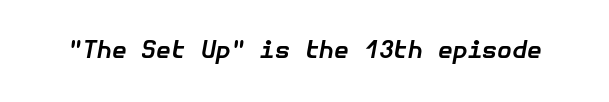
Quick note: underline off. The font is running at its bold setting. Nothing unusual about the tracking: characters are spaced as the font intends. Compared with ordinary roman type, these characters are visibly tilted.
